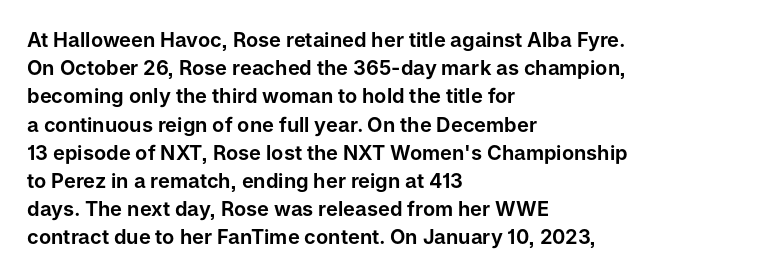
{"italic": "no", "underline": "no", "align": "left", "line_spacing": "normal", "line_spacing_ratio": 1.41, "letter_spacing": "normal", "letter_spacing_em": 0.0, "glyph_px": 20}
